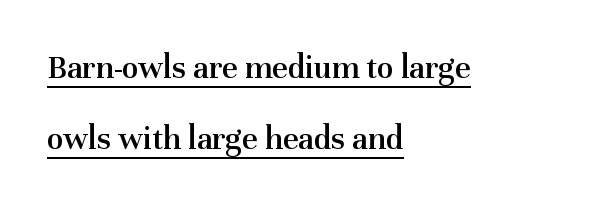
The rag falls on the right side of this text block. Is the type bold? Partly — it's a semibold, heavier than regular but not fully bold. Honestly, the rows look like they've been pulled way apart. Inter-character spacing is left at the font's built-in metrics. Serif or sans? Serif — the stroke terminals have little feet.
